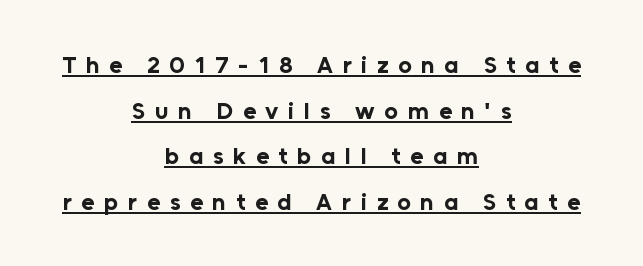
{"italic": "no", "bold": "yes", "underline": "yes", "align": "center", "line_spacing": "loose", "line_spacing_ratio": 1.9, "letter_spacing": "wide", "letter_spacing_em": 0.4, "glyph_px": 24}
